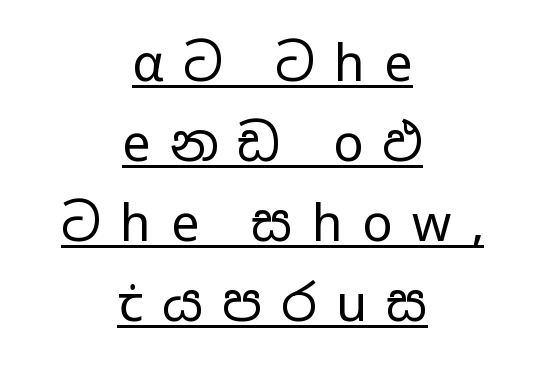
{"serif": "no", "italic": "no", "bold": "no", "weight": "regular", "width": "wide", "stroke_contrast": "low", "x_height": "medium", "monospaced": "no", "underline": "yes", "align": "center", "line_spacing": "normal", "line_spacing_ratio": 1.6, "letter_spacing": "wide", "letter_spacing_em": 0.39, "glyph_px": 50}
